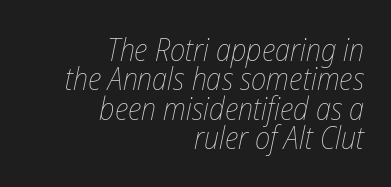
{"italic": "yes", "lean": "right", "slant_degrees": 12, "bold": "no", "weight": "thin", "width": "condensed", "stroke_contrast": "low", "x_height": "medium", "monospaced": "no", "underline": "no", "align": "right", "line_spacing": "tight", "line_spacing_ratio": 0.95, "letter_spacing": "normal", "letter_spacing_em": 0.0, "glyph_px": 31}
